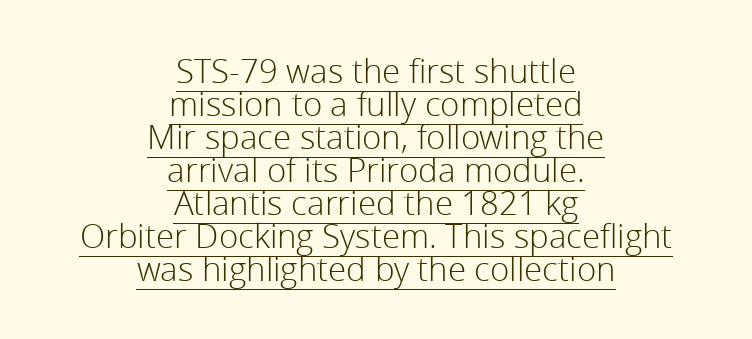
These lines keep a tight, regular rhythm from letter to letter. The compositor balanced each line on the midline. Students, observe: this is what under-led, compact text looks like. The face used here is proportionally spaced, like ordinary book or web type. Weight: regular or lighter. Quick note: not italic, upright.
